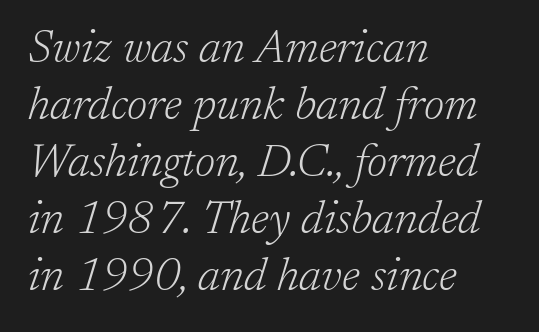
Think of a printed novel: that variable character pitch is what you see here. Vertical stems look standard width or narrower in stroke. The glyphs are unaccompanied by any horizontal stroke below them. Each letter's strokes conclude with small projecting serifs. The type is set solid horizontally, with unmodified tracking. Slant detected: the letters are inclined.
